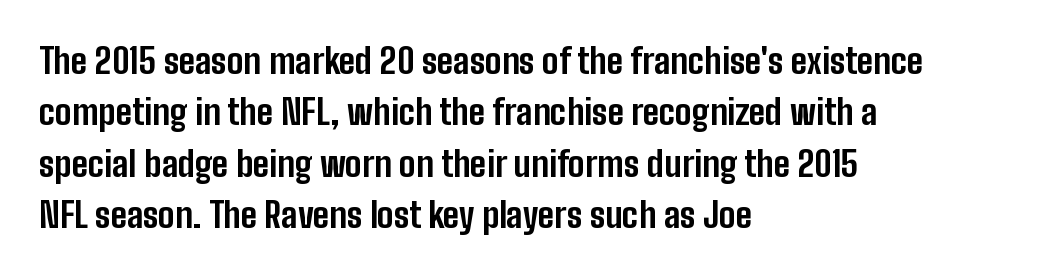
{"serif": "no", "italic": "no", "bold": "yes", "weight": "bold", "width": "condensed", "stroke_contrast": "low", "x_height": "medium", "monospaced": "no", "underline": "no", "align": "left", "line_spacing": "normal", "line_spacing_ratio": 1.47, "letter_spacing": "normal", "letter_spacing_em": 0.0, "glyph_px": 35}
